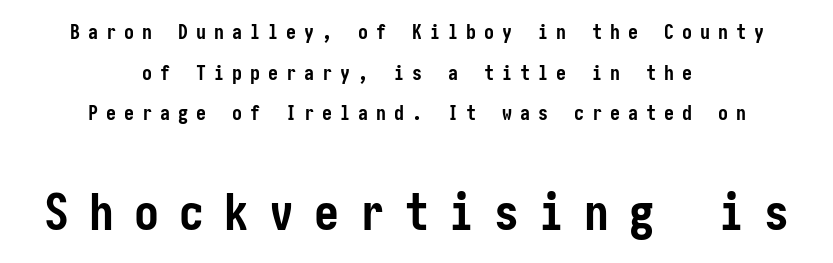
{"serif": "no", "italic": "no", "bold": "yes", "weight": "semibold", "width": "condensed", "stroke_contrast": "low", "x_height": "medium", "underline": "no", "align": "center", "line_spacing": "loose", "line_spacing_ratio": 2.03, "letter_spacing": "wide", "letter_spacing_em": 0.4, "larger_block": "second", "size_ratio": 2.5, "glyph_px": 50}
